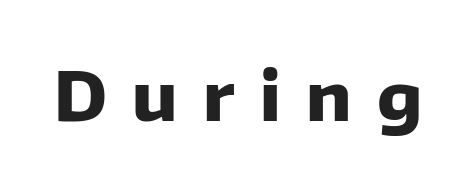
Q: Is the text bold? A: Yes.
Q: Is the text italic (slanted)? A: No, it is upright.
Q: Is the typeface a serif or a sans-serif typeface? A: Sans-serif.
Q: Is the text underlined? A: No.
Q: Is the spacing between letters normal or unusually wide? A: Unusually wide.
Q: Width (condensed, normal, or wide)? A: Normal.
Q: Stroke contrast? A: Low.
Q: x-height? A: Medium.
Q: Monospaced? A: No.
